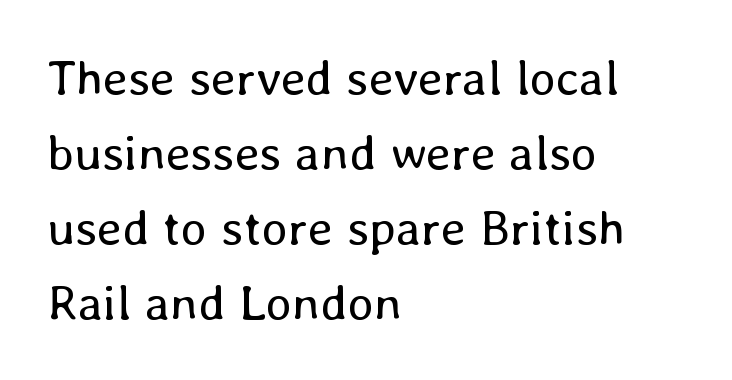
Q: Is the text bold? A: No.
Q: Is the text italic (slanted)? A: No, it is upright.
Q: Is the text underlined? A: No.
Q: How is the paragraph aligned? A: Left-aligned.
Q: Is the spacing between letters normal or unusually wide? A: Normal.
Q: Is the spacing between lines tight, normal or loose? A: Normal.
Q: Width (condensed, normal, or wide)? A: Normal.
Q: Stroke contrast? A: Low.
Q: x-height? A: Medium.
Q: Monospaced? A: No.
